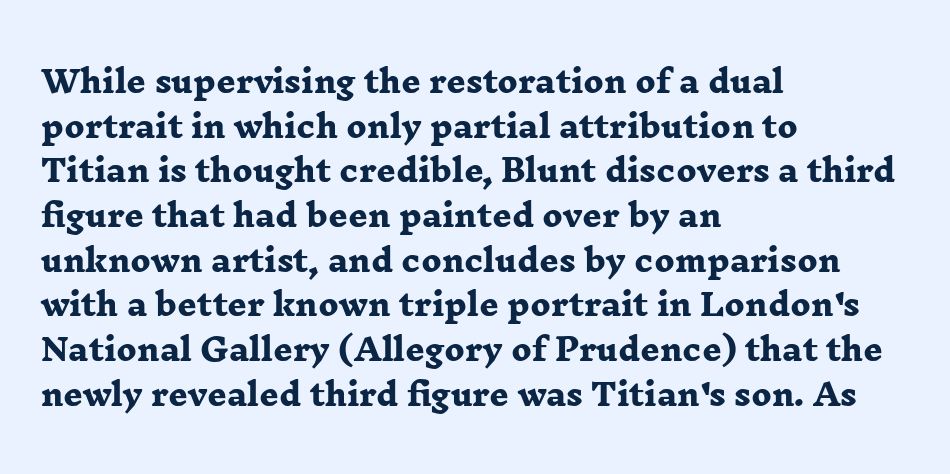
The text was rendered using a seriffed face with decorative stroke endings. The font is running at its bold setting. What's the leading like? Ordinary, nothing unusual. Words float on clear page, feet unadorned.
